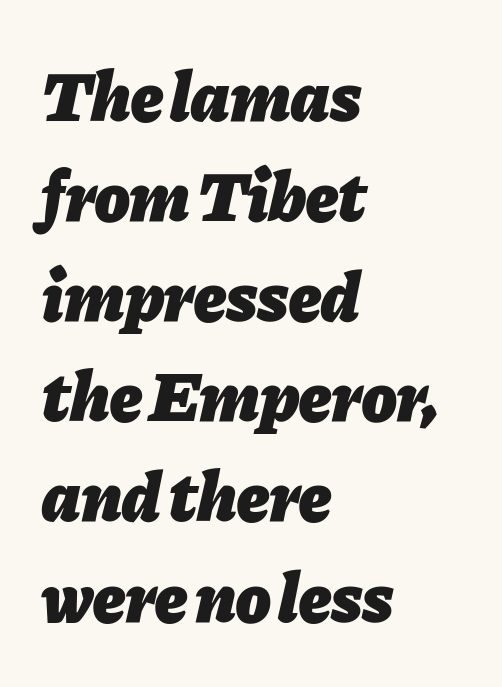
Q: Is the text bold? A: Yes.
Q: Is the text italic (slanted)? A: Yes, it leans right by about 11 degrees.
Q: Is the text underlined? A: No.
Q: How is the paragraph aligned? A: Left-aligned.
Q: Is the spacing between letters normal or unusually wide? A: Normal.
Q: Is the spacing between lines tight, normal or loose? A: Normal.
Q: Width (condensed, normal, or wide)? A: Normal.
Q: Stroke contrast? A: Low.
Q: x-height? A: Medium.
Q: Monospaced? A: No.
